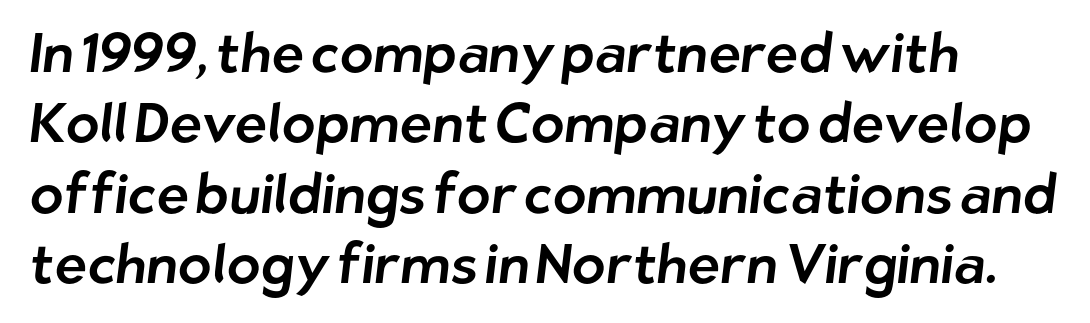
Q: Is the typeface a serif or a sans-serif typeface? A: Sans-serif.
Q: Is the text underlined? A: No.
Q: How is the paragraph aligned? A: Left-aligned.
Q: Is the spacing between letters normal or unusually wide? A: Normal.
Q: Is the spacing between lines tight, normal or loose? A: Normal.
Q: Width (condensed, normal, or wide)? A: Normal.
Q: Stroke contrast? A: Low.
Q: x-height? A: Medium.
Q: Monospaced? A: No.
